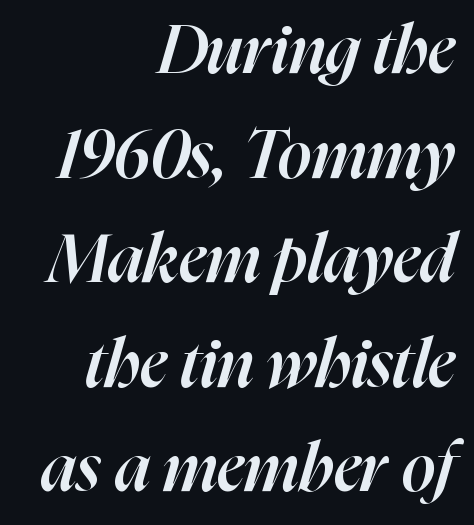
Q: Is the text bold? A: Semi-bold.
Q: Is the text italic (slanted)? A: Yes, it leans right by about 16 degrees.
Q: Is the text underlined? A: No.
Q: How is the paragraph aligned? A: Right-aligned.
Q: Is the spacing between letters normal or unusually wide? A: Normal.
Q: Is the spacing between lines tight, normal or loose? A: Normal.
Q: Width (condensed, normal, or wide)? A: Normal.
Q: Stroke contrast? A: High.
Q: x-height? A: Medium.
Q: Monospaced? A: No.
